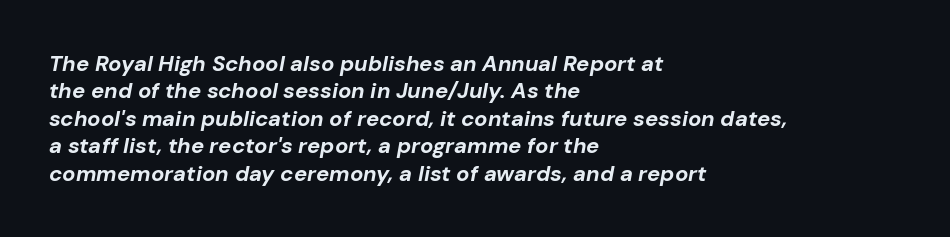
Q: Is the text bold? A: Yes.
Q: Is the text italic (slanted)? A: Yes, it leans right by about 10 degrees.
Q: Is the text underlined? A: No.
Q: How is the paragraph aligned? A: Left-aligned.
Q: Is the spacing between letters normal or unusually wide? A: Normal.
Q: Is the spacing between lines tight, normal or loose? A: Normal.
